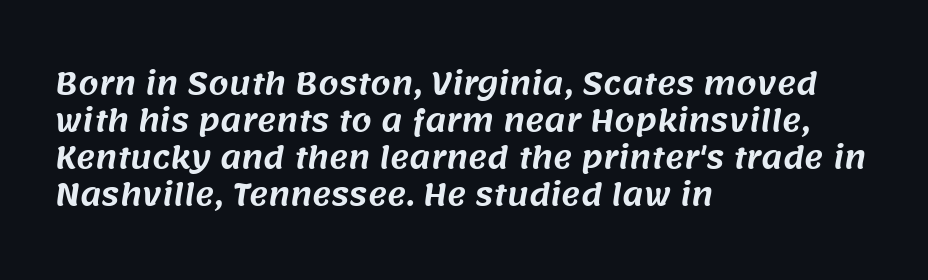
The image shows 29 px sans-serif type; set left-aligned, normal line spacing (1.28x), normal letter spacing, not underlined; medium stroke contrast and a large x-height.
